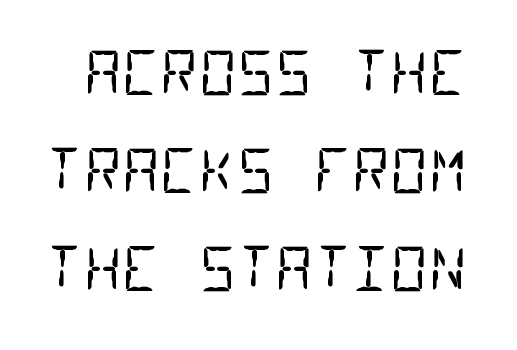
Q: Is the text bold? A: No.
Q: Is the typeface a serif or a sans-serif typeface? A: Sans-serif.
Q: Is the text underlined? A: No.
Q: Is the spacing between letters normal or unusually wide? A: Normal.
Q: Is the spacing between lines tight, normal or loose? A: Normal.
Q: Width (condensed, normal, or wide)? A: Condensed.
Q: Stroke contrast? A: Low.
Q: x-height? A: Large.
Q: Monospaced? A: Yes.
